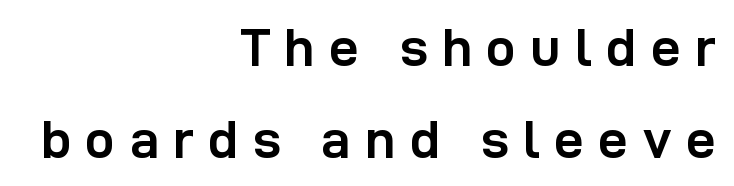
Q: Is the text bold? A: Yes.
Q: Is the text italic (slanted)? A: No, it is upright.
Q: Is the typeface a serif or a sans-serif typeface? A: Sans-serif.
Q: Is the text underlined? A: No.
Q: How is the paragraph aligned? A: Right-aligned.
Q: Is the spacing between letters normal or unusually wide? A: Unusually wide.
Q: Width (condensed, normal, or wide)? A: Normal.
Q: Stroke contrast? A: Low.
Q: x-height? A: Medium.
Q: Monospaced? A: No.
